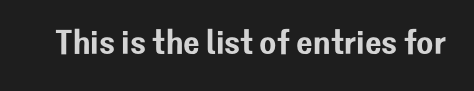
The words here are not underlined. Posture: upright roman. Each letter's strokes conclude bluntly, with no projecting serifs. Spacing between characters is what you'd get straight out of the box.
